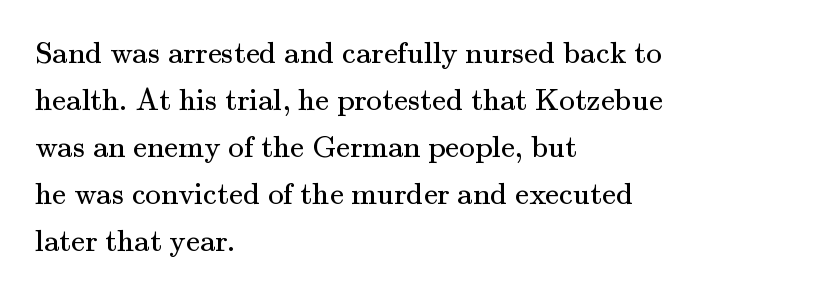
{"serif": "yes", "italic": "no", "bold": "no", "weight": "regular", "width": "normal", "stroke_contrast": "medium", "x_height": "small", "monospaced": "no", "underline": "no", "align": "left", "line_spacing": "normal", "line_spacing_ratio": 1.52, "letter_spacing": "normal", "letter_spacing_em": 0.0, "glyph_px": 31}
